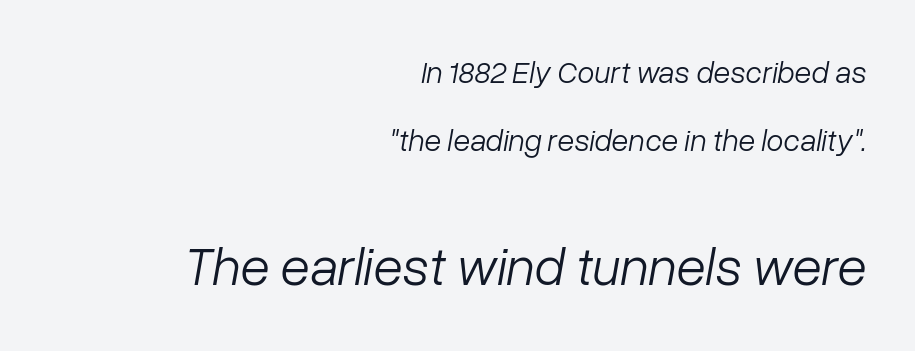
This sample has the flowing, uneven cadence of proportional lettering. A typesetter would call this zero additional tracking. Stem width sits at or under what a default text font uses. This rendering features lettering with no underline. The later block is typeset at a bigger size than the earlier block. The passage shown leans; its letterforms are oblique.
